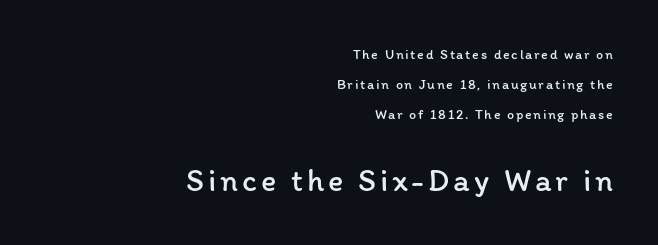
These lines are rendered in a variable-pitch font. Style check: upright. Layout note: lines flush right. If you measured baseline to baseline, you'd find a long distance.
